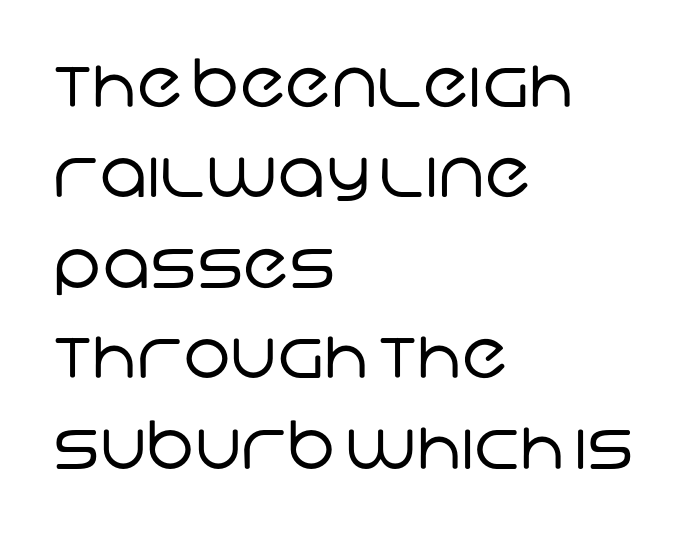
The rag falls on the right side of this text block. The rendering uses a moderate line-height, typical for paragraphs. Letterform terminals end flat and unadorned throughout the passage. Short note: letters normally spaced.
